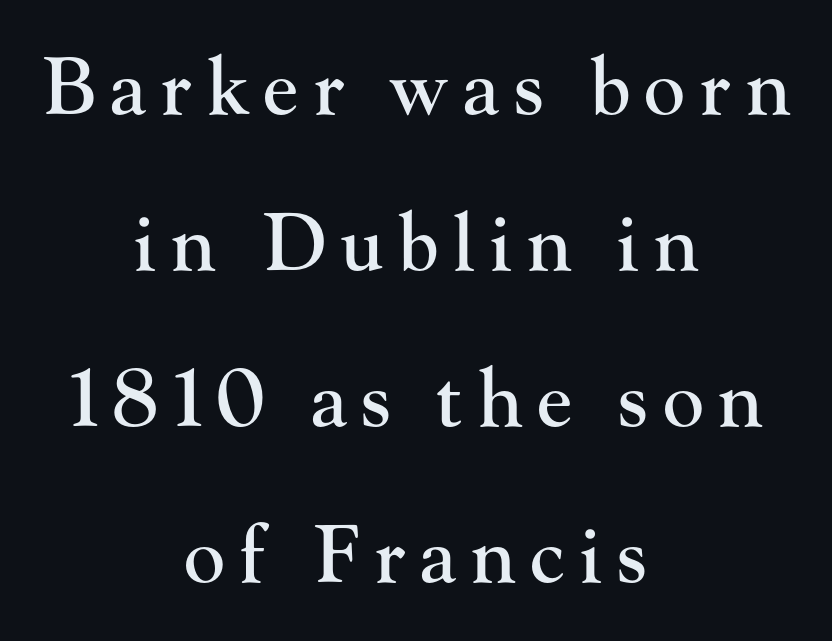
Q: Is the text italic (slanted)? A: No, it is upright.
Q: Is the typeface a serif or a sans-serif typeface? A: Serif.
Q: Is the text underlined? A: No.
Q: How is the paragraph aligned? A: Centered.
Q: Is the spacing between lines tight, normal or loose? A: Loose.
Q: Width (condensed, normal, or wide)? A: Normal.
Q: Stroke contrast? A: High.
Q: x-height? A: Small.
Q: Monospaced? A: No.
